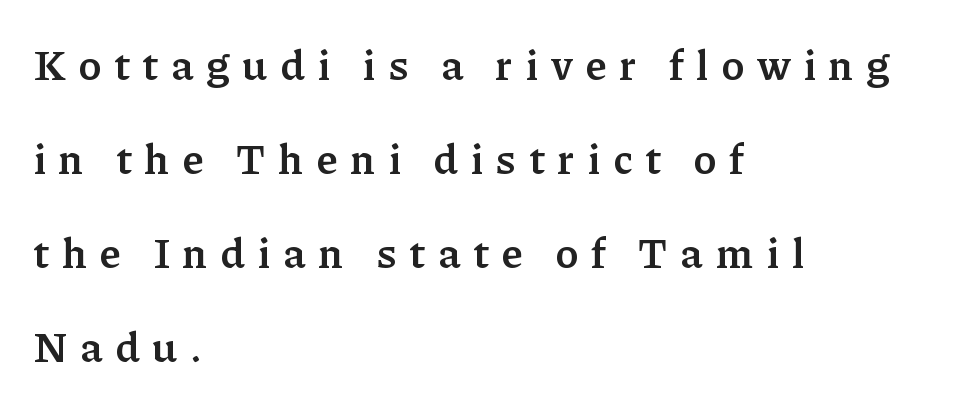
The image shows 42 px semibold serif type, upright; set left-aligned, loose line spacing (2.24x), unusually wide letter spacing (+0.3 em), not underlined; low stroke contrast and a medium x-height.
